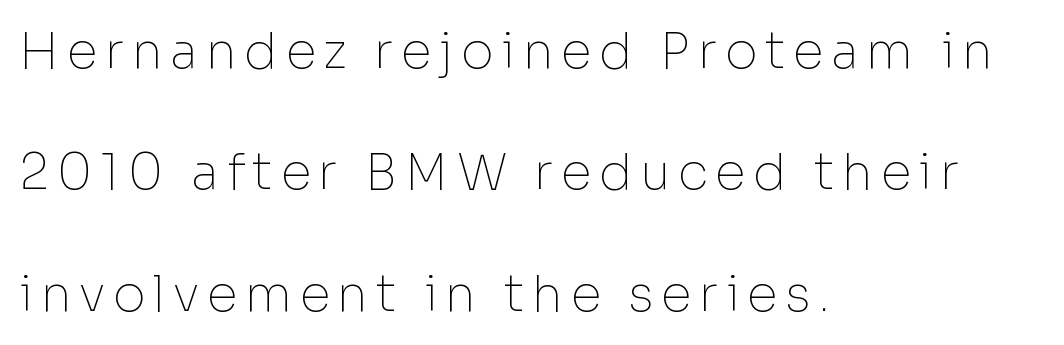
Q: Is the text bold? A: No.
Q: Is the text italic (slanted)? A: No, it is upright.
Q: Is the typeface a serif or a sans-serif typeface? A: Sans-serif.
Q: Is the text underlined? A: No.
Q: How is the paragraph aligned? A: Left-aligned.
Q: Is the spacing between lines tight, normal or loose? A: Loose.
Q: Width (condensed, normal, or wide)? A: Normal.
Q: Stroke contrast? A: Low.
Q: x-height? A: Medium.
Q: Monospaced? A: No.
